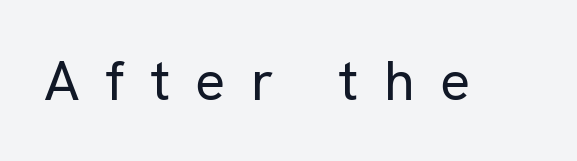
{"serif": "no", "italic": "no", "bold": "no", "weight": "regular", "width": "normal", "stroke_contrast": "low", "x_height": "medium", "monospaced": "no", "underline": "no", "letter_spacing": "wide", "letter_spacing_em": 0.45, "glyph_px": 56}
